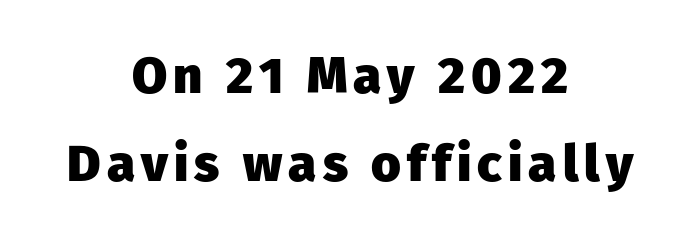
Q: Is the text bold? A: Yes.
Q: Is the text italic (slanted)? A: No, it is upright.
Q: Is the typeface a serif or a sans-serif typeface? A: Sans-serif.
Q: Is the text underlined? A: No.
Q: How is the paragraph aligned? A: Centered.
Q: Width (condensed, normal, or wide)? A: Normal.
Q: Stroke contrast? A: Low.
Q: x-height? A: Medium.
Q: Monospaced? A: No.
